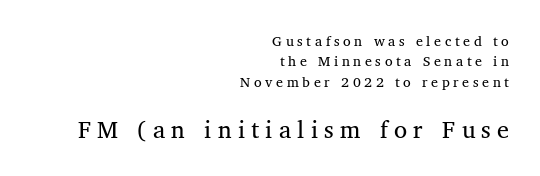
Q: Is the text bold? A: No.
Q: Is the text underlined? A: No.
Q: How is the paragraph aligned? A: Right-aligned.
Q: Is the spacing between letters normal or unusually wide? A: Unusually wide.
Q: Is the spacing between lines tight, normal or loose? A: Normal.
Q: Which block of text is set in a larger size, the first (top) or the second (bottom)? A: The second (bottom) one.
